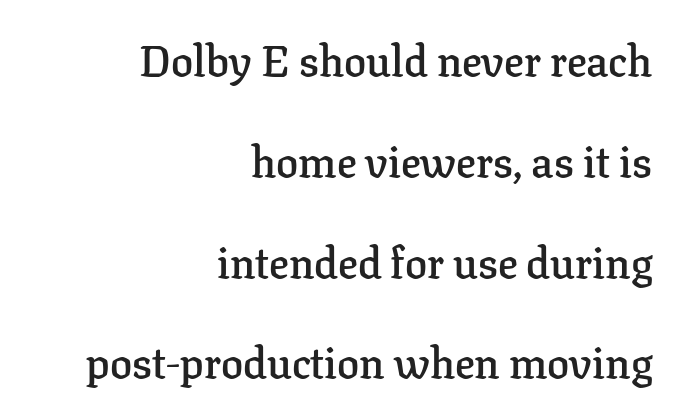
Q: Is the text bold? A: Semi-bold.
Q: Is the text italic (slanted)? A: No, it is upright.
Q: Is the typeface a serif or a sans-serif typeface? A: Serif.
Q: Is the text underlined? A: No.
Q: How is the paragraph aligned? A: Right-aligned.
Q: Is the spacing between letters normal or unusually wide? A: Normal.
Q: Is the spacing between lines tight, normal or loose? A: Loose.
Q: Width (condensed, normal, or wide)? A: Normal.
Q: Stroke contrast? A: Low.
Q: x-height? A: Medium.
Q: Monospaced? A: No.
